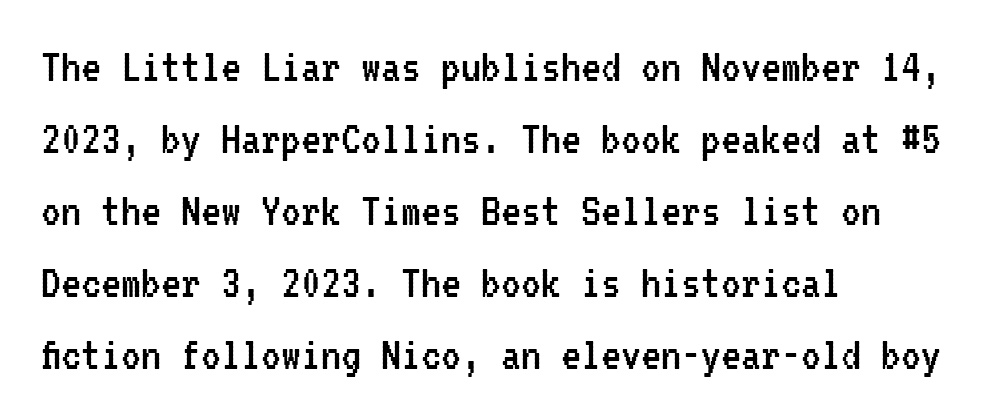
Q: Is the text bold? A: No.
Q: Is the text italic (slanted)? A: No, it is upright.
Q: Is the typeface a serif or a sans-serif typeface? A: Sans-serif.
Q: Is the text underlined? A: No.
Q: How is the paragraph aligned? A: Left-aligned.
Q: Is the spacing between letters normal or unusually wide? A: Normal.
Q: Is the spacing between lines tight, normal or loose? A: Normal.
Q: Width (condensed, normal, or wide)? A: Condensed.
Q: Stroke contrast? A: Low.
Q: x-height? A: Medium.
Q: Monospaced? A: Yes.
